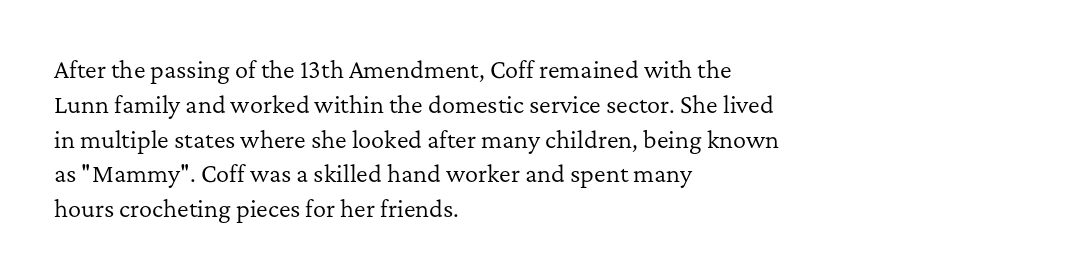
{"italic": "no", "bold": "no", "underline": "no", "align": "left", "line_spacing": "normal", "line_spacing_ratio": 1.58, "letter_spacing": "normal", "letter_spacing_em": 0.0, "glyph_px": 22}
